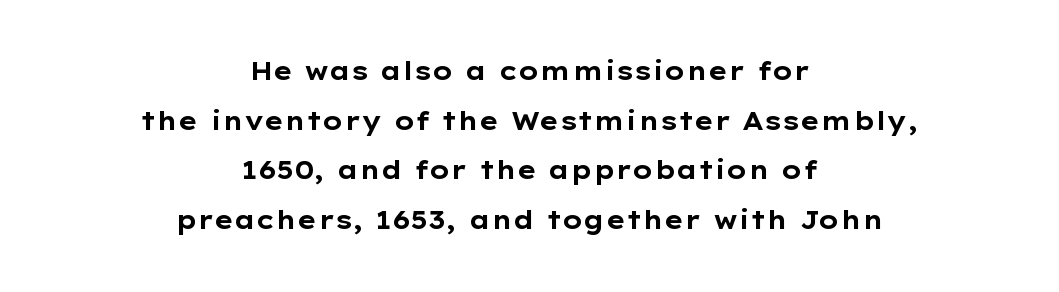
The letters sit at their default tracking, neither squeezed nor spread. Does the copy run flush right? No — it is centered line by line. Each row of text sits above clean, open space. Every stem runs plumb, perpendicular to the baseline. Airy leading. Bold? Absolutely — the strokes are thick and heavy.
